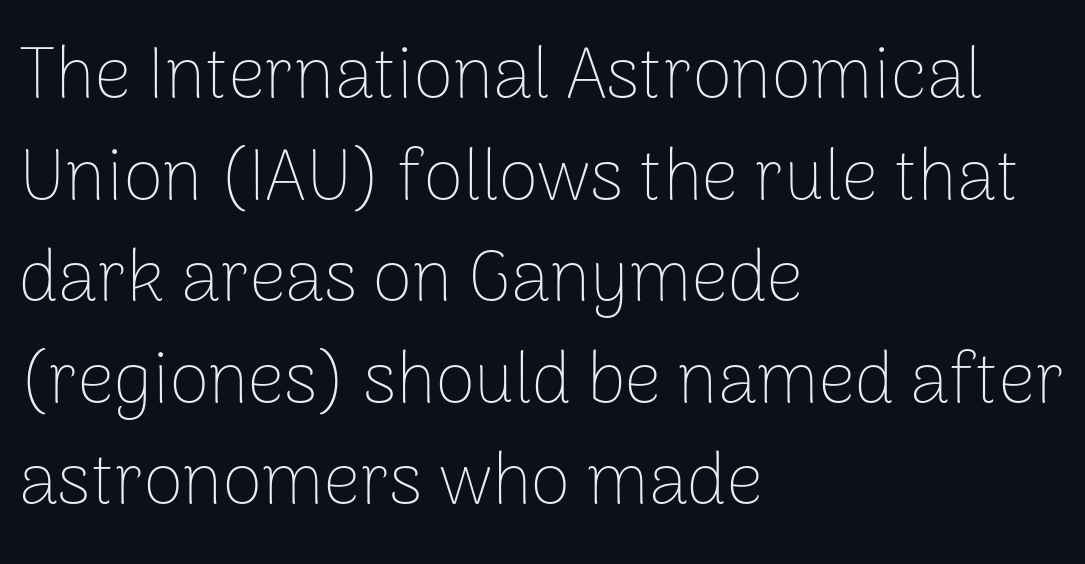
Q: Is the text bold? A: No.
Q: Is the text italic (slanted)? A: No, it is upright.
Q: Is the typeface a serif or a sans-serif typeface? A: Sans-serif.
Q: Is the text underlined? A: No.
Q: How is the paragraph aligned? A: Left-aligned.
Q: Is the spacing between letters normal or unusually wide? A: Normal.
Q: Is the spacing between lines tight, normal or loose? A: Normal.
Q: Width (condensed, normal, or wide)? A: Normal.
Q: Stroke contrast? A: Low.
Q: x-height? A: Medium.
Q: Monospaced? A: No.
